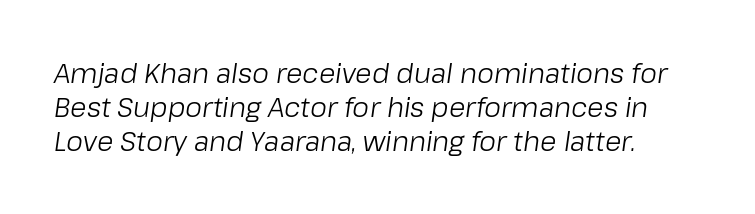
{"italic": "yes", "lean": "right", "slant_degrees": 8, "bold": "no", "underline": "no", "align": "left", "line_spacing": "normal", "line_spacing_ratio": 1.26, "letter_spacing": "normal", "letter_spacing_em": 0.0, "glyph_px": 27}
